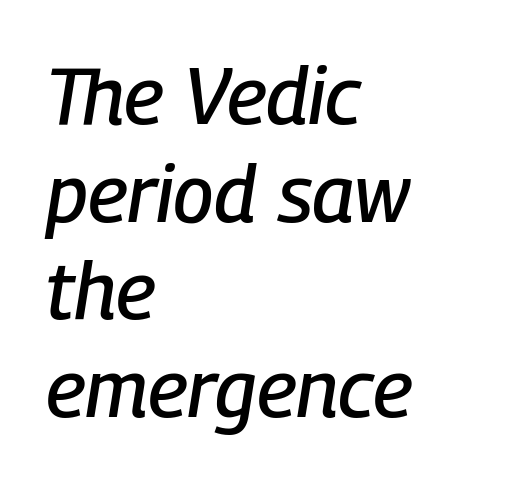
Q: Is the text italic (slanted)? A: Yes, it leans right by about 9 degrees.
Q: Is the text underlined? A: No.
Q: How is the paragraph aligned? A: Left-aligned.
Q: Is the spacing between letters normal or unusually wide? A: Normal.
Q: Width (condensed, normal, or wide)? A: Condensed.
Q: Stroke contrast? A: Low.
Q: x-height? A: Medium.
Q: Monospaced? A: No.
